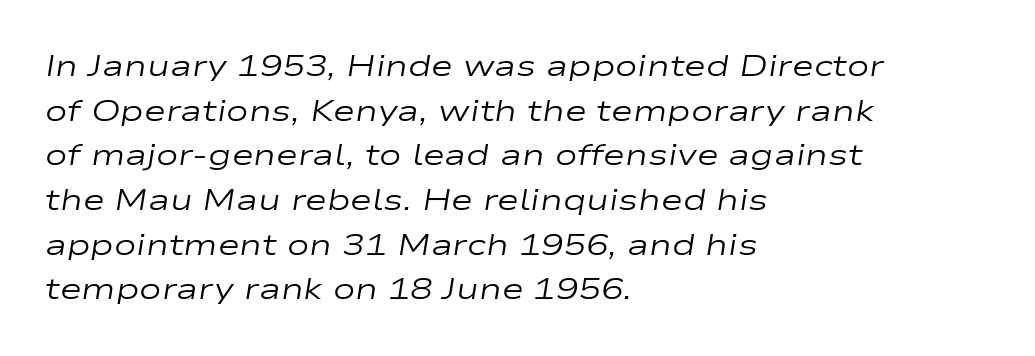
The image shows 30 px regular-weight, wide type, italic (leaning right); set left-aligned, normal line spacing (1.49x), normal letter spacing, not underlined; low stroke contrast and a medium x-height.
